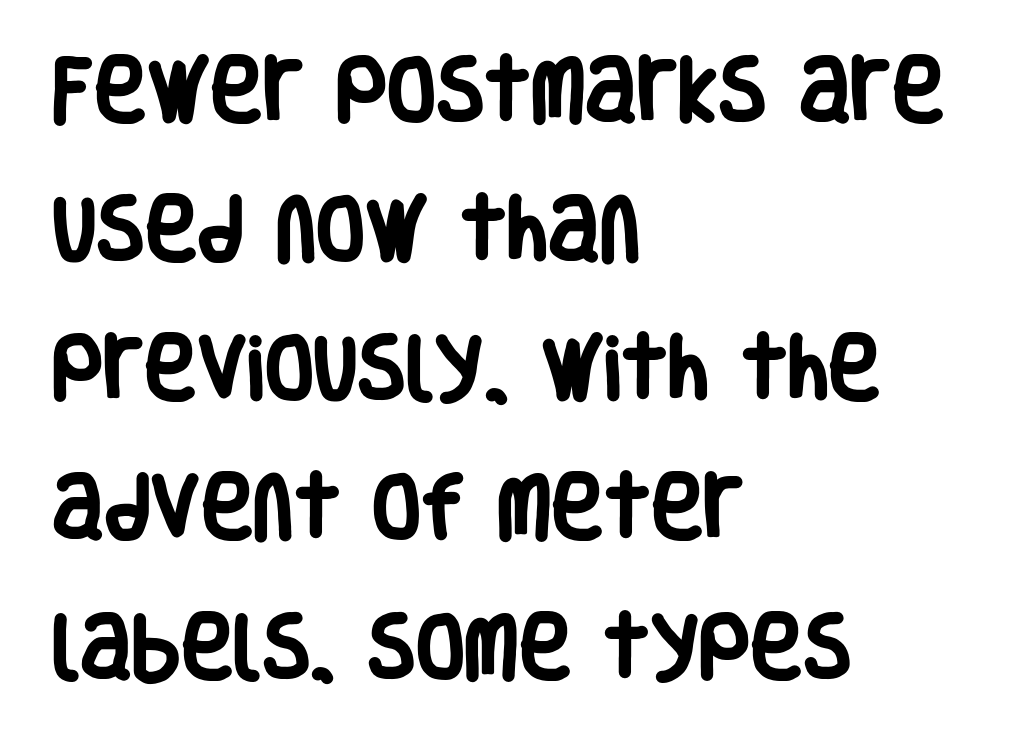
Q: Is the text bold? A: Yes.
Q: Is the text italic (slanted)? A: No, it is upright.
Q: Is the typeface a serif or a sans-serif typeface? A: Sans-serif.
Q: Is the text underlined? A: No.
Q: How is the paragraph aligned? A: Left-aligned.
Q: Is the spacing between letters normal or unusually wide? A: Normal.
Q: Is the spacing between lines tight, normal or loose? A: Loose.
Q: Width (condensed, normal, or wide)? A: Condensed.
Q: Stroke contrast? A: Low.
Q: x-height? A: Large.
Q: Monospaced? A: No.
